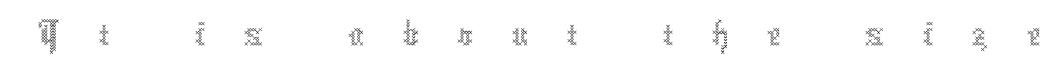
The image shows 79 px thin, condensed type, upright; set unusually wide letter spacing (+0.48 em), not underlined; a medium x-height.
